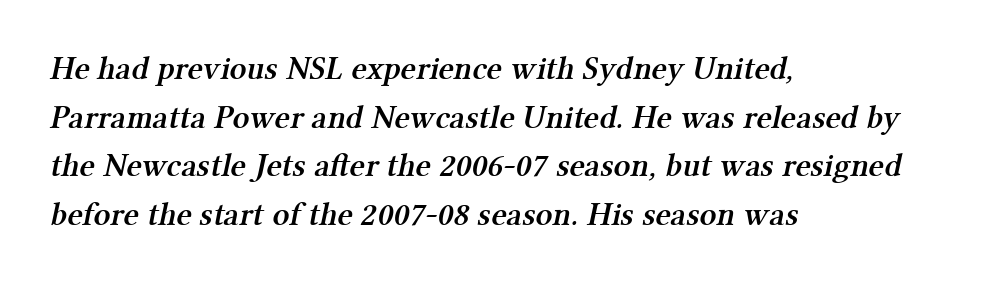
{"serif": "yes", "bold": "semi", "weight": "semibold", "width": "normal", "stroke_contrast": "medium", "x_height": "medium", "monospaced": "no", "underline": "no", "align": "left", "line_spacing": "normal", "line_spacing_ratio": 1.47, "letter_spacing": "normal", "letter_spacing_em": 0.0, "glyph_px": 33}
